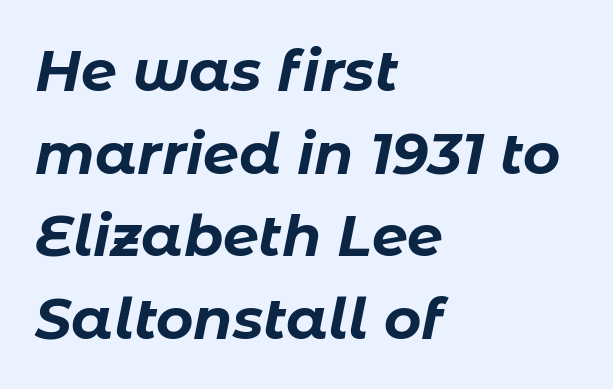
Q: Is the text bold? A: Yes.
Q: Is the text italic (slanted)? A: Yes, it leans right by about 11 degrees.
Q: Is the text underlined? A: No.
Q: How is the paragraph aligned? A: Left-aligned.
Q: Is the spacing between letters normal or unusually wide? A: Normal.
Q: Is the spacing between lines tight, normal or loose? A: Normal.
Q: Width (condensed, normal, or wide)? A: Normal.
Q: Stroke contrast? A: Low.
Q: x-height? A: Medium.
Q: Monospaced? A: No.
